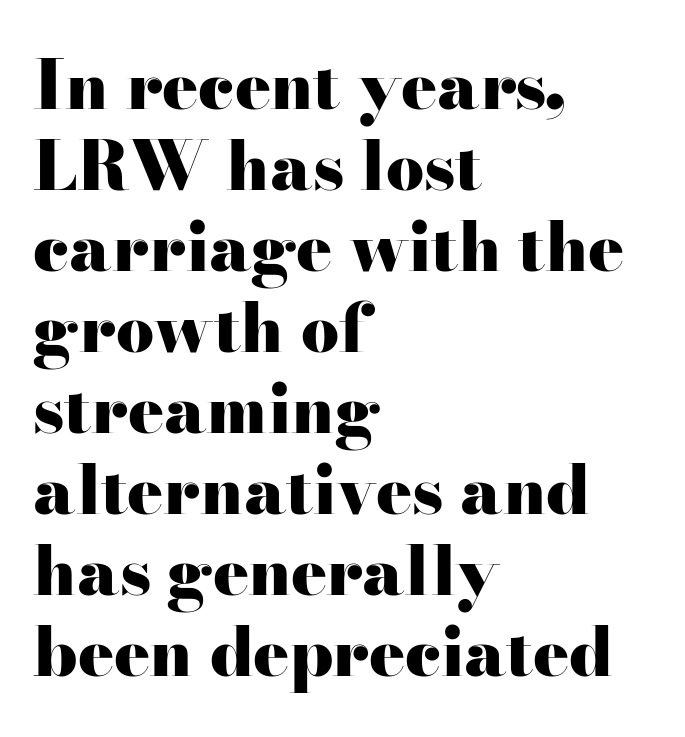
{"serif": "yes", "italic": "no", "bold": "yes", "weight": "heavy", "width": "wide", "stroke_contrast": "high", "x_height": "small", "monospaced": "no", "underline": "no", "align": "left", "line_spacing_ratio": 1.21, "letter_spacing": "normal", "letter_spacing_em": 0.0, "glyph_px": 67}
